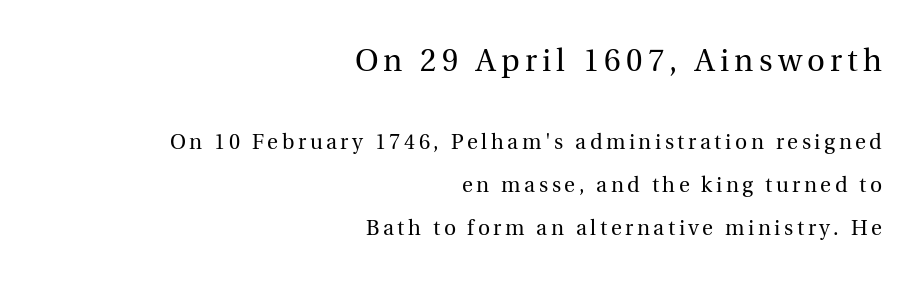
The image shows 31 px regular-weight serif type, upright; set right-aligned, loose line spacing (2.04x), not underlined; the first (top) block is 1.48x larger; a medium x-height.
